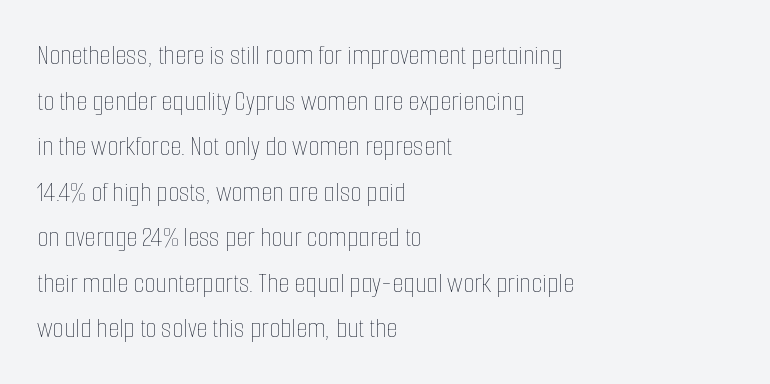
Q: Is the text bold? A: No.
Q: Is the text italic (slanted)? A: No, it is upright.
Q: Is the text underlined? A: No.
Q: How is the paragraph aligned? A: Left-aligned.
Q: Is the spacing between letters normal or unusually wide? A: Normal.
Q: Is the spacing between lines tight, normal or loose? A: Normal.
Q: Width (condensed, normal, or wide)? A: Condensed.
Q: Stroke contrast? A: Low.
Q: x-height? A: Medium.
Q: Monospaced? A: No.
